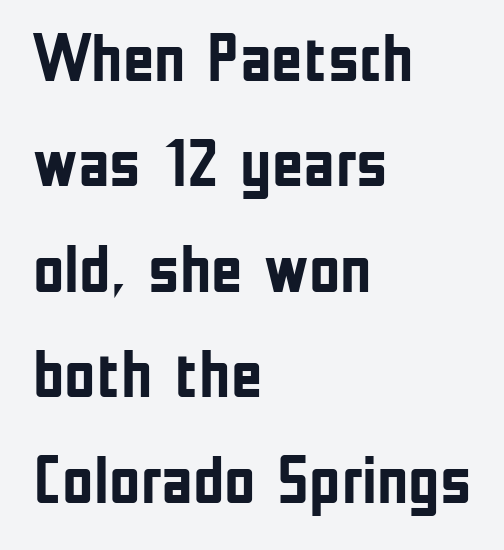
The typesetting leans heavy: a genuine bold. Normally led — the rows are evenly, conventionally spaced. Is this a fixed-width face? No — the glyphs have proportional, varying widths. Nothing unusual about the tracking: characters are spaced as the font intends. This sample uses a sans-serif face. Italic? Not at all — the glyphs are vertical.
